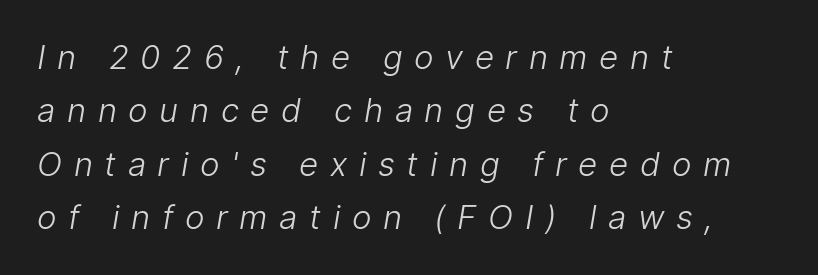
This sample has the flowing, uneven cadence of proportional lettering. Each word looks stretched out because of the extra space between its letters. Nothing heavy about these letters — not bold at all. Letterform terminals end flat and unadorned throughout the passage.
